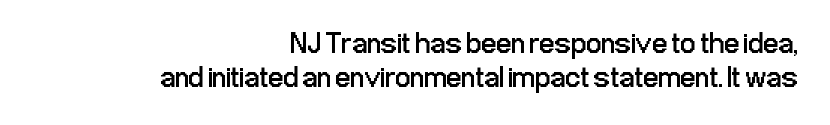
{"serif": "no", "italic": "no", "bold": "no", "weight": "regular", "width": "condensed", "stroke_contrast": "low", "x_height": "medium", "monospaced": "no", "underline": "no", "align": "right", "line_spacing": "tight", "line_spacing_ratio": 1.12, "letter_spacing": "normal", "letter_spacing_em": 0.0, "glyph_px": 30}
